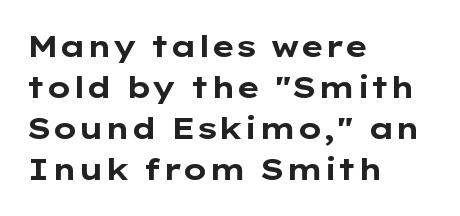
{"serif": "no", "italic": "no", "bold": "yes", "weight": "bold", "width": "wide", "stroke_contrast": "low", "x_height": "medium", "monospaced": "no", "underline": "no", "align": "left", "line_spacing": "normal", "line_spacing_ratio": 1.37, "letter_spacing": "normal", "letter_spacing_em": 0.0, "glyph_px": 30}
